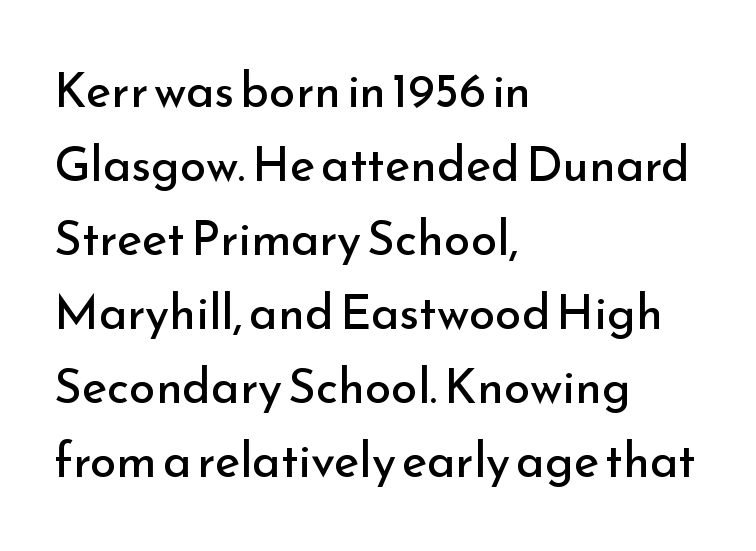
Q: Is the text bold? A: No.
Q: Is the text italic (slanted)? A: No, it is upright.
Q: Is the typeface a serif or a sans-serif typeface? A: Sans-serif.
Q: Is the text underlined? A: No.
Q: How is the paragraph aligned? A: Left-aligned.
Q: Is the spacing between letters normal or unusually wide? A: Normal.
Q: Is the spacing between lines tight, normal or loose? A: Normal.
Q: Width (condensed, normal, or wide)? A: Normal.
Q: Stroke contrast? A: Low.
Q: x-height? A: Small.
Q: Monospaced? A: No.
